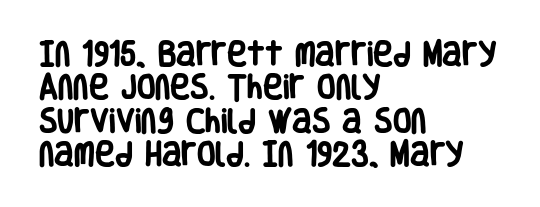
The image shows 27 px bold type, upright; set left-aligned, line spacing 1.24x, normal letter spacing, not underlined.
